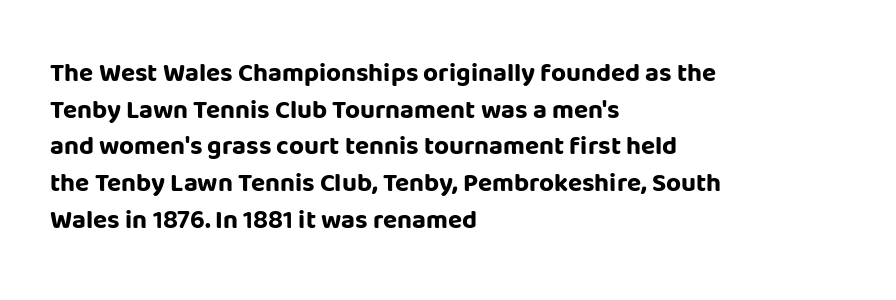
The image shows 26 px bold type, upright; set left-aligned, normal line spacing (1.41x), normal letter spacing, not underlined.
